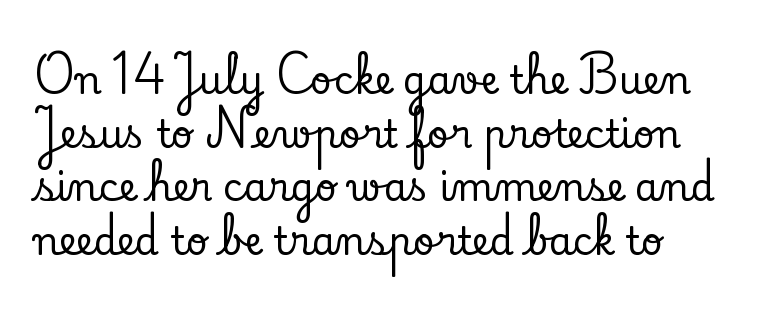
Q: Is the text italic (slanted)? A: No, it is upright.
Q: Is the typeface a serif or a sans-serif typeface? A: Serif.
Q: Is the text underlined? A: No.
Q: How is the paragraph aligned? A: Left-aligned.
Q: Is the spacing between letters normal or unusually wide? A: Normal.
Q: Is the spacing between lines tight, normal or loose? A: Normal.
Q: Width (condensed, normal, or wide)? A: Normal.
Q: Stroke contrast? A: Low.
Q: x-height? A: Small.
Q: Monospaced? A: No.
